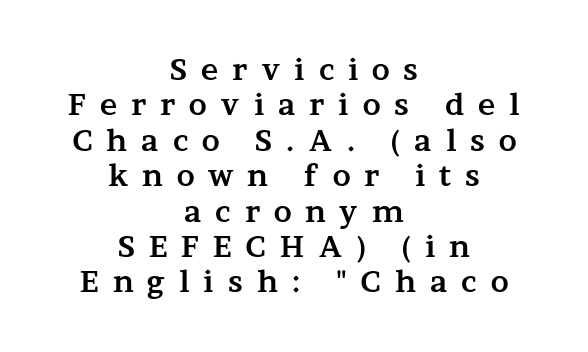
The image shows 29 px bold, wide serif type, upright; set centered, line spacing 1.22x, unusually wide letter spacing (+0.48 em), not underlined; medium stroke contrast and a medium x-height.
